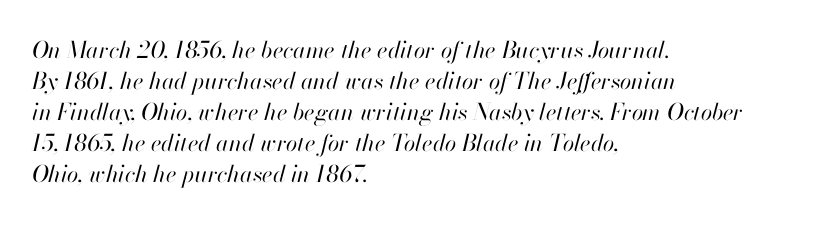
The image shows 23 px text type, italic (leaning right); set left-aligned, normal line spacing (1.35x), normal letter spacing, not underlined.
